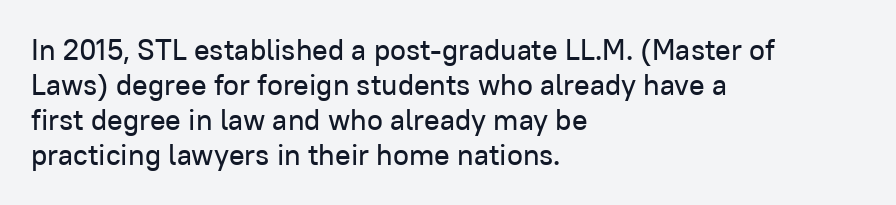
{"serif": "no", "italic": "no", "width": "normal", "stroke_contrast": "low", "x_height": "medium", "monospaced": "no", "underline": "no", "align": "left", "line_spacing_ratio": 1.21, "letter_spacing": "normal", "letter_spacing_em": 0.0, "glyph_px": 29}
